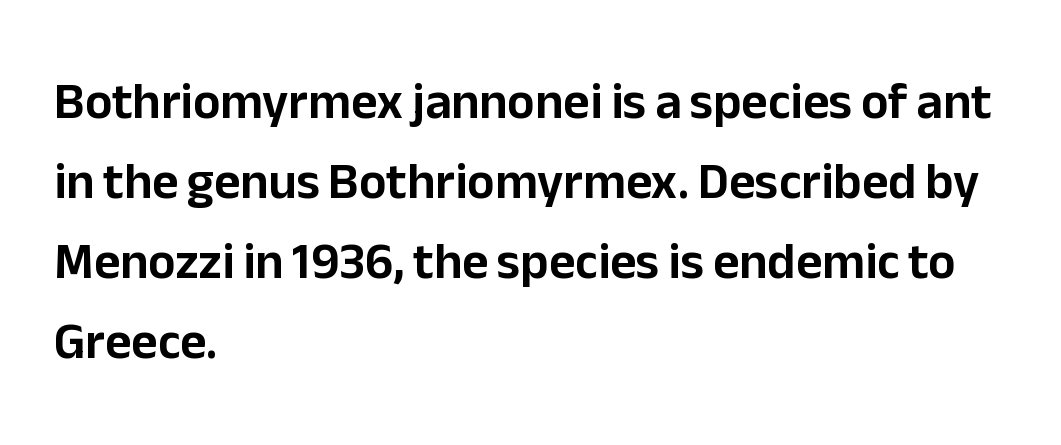
Q: Is the text italic (slanted)? A: No, it is upright.
Q: Is the typeface a serif or a sans-serif typeface? A: Sans-serif.
Q: Is the text underlined? A: No.
Q: How is the paragraph aligned? A: Left-aligned.
Q: Is the spacing between letters normal or unusually wide? A: Normal.
Q: Is the spacing between lines tight, normal or loose? A: Normal.
Q: Width (condensed, normal, or wide)? A: Normal.
Q: Stroke contrast? A: Low.
Q: x-height? A: Medium.
Q: Monospaced? A: No.
